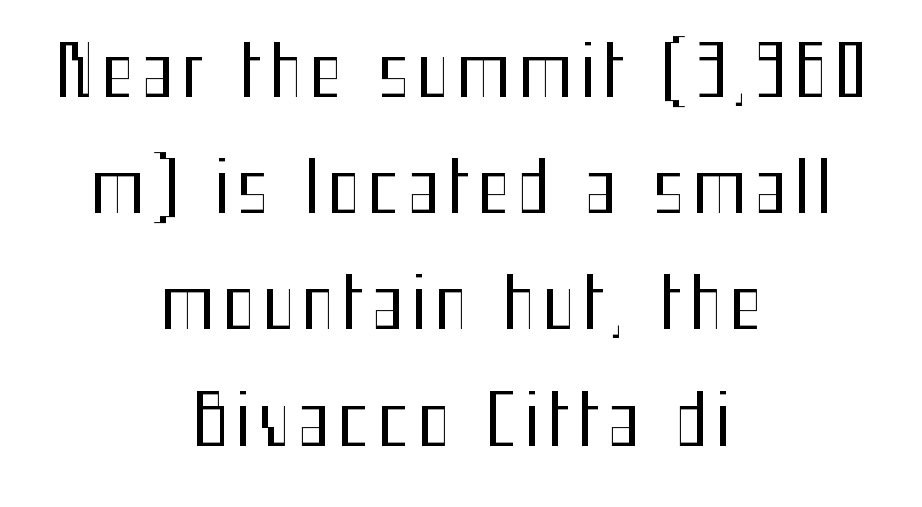
Q: Is the text bold? A: No.
Q: Is the text italic (slanted)? A: No, it is upright.
Q: Is the typeface a serif or a sans-serif typeface? A: Sans-serif.
Q: Is the text underlined? A: No.
Q: How is the paragraph aligned? A: Centered.
Q: Is the spacing between lines tight, normal or loose? A: Normal.
Q: Width (condensed, normal, or wide)? A: Condensed.
Q: Stroke contrast? A: Medium.
Q: x-height? A: Medium.
Q: Monospaced? A: No.
